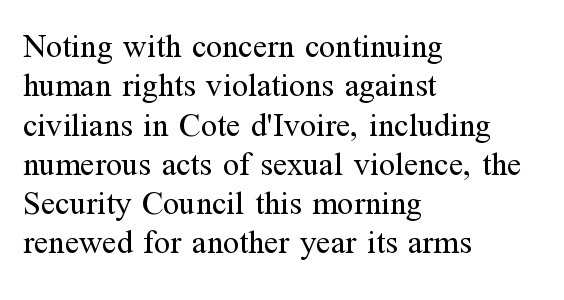
Type without underlining. A classic flush-left, rag-right setting is used for this passage. This is roman type, the default non-slanted kind. Examine the stroke ends and you'll spot serifs. The rendering uses natural spacing where letterforms have individual widths.
